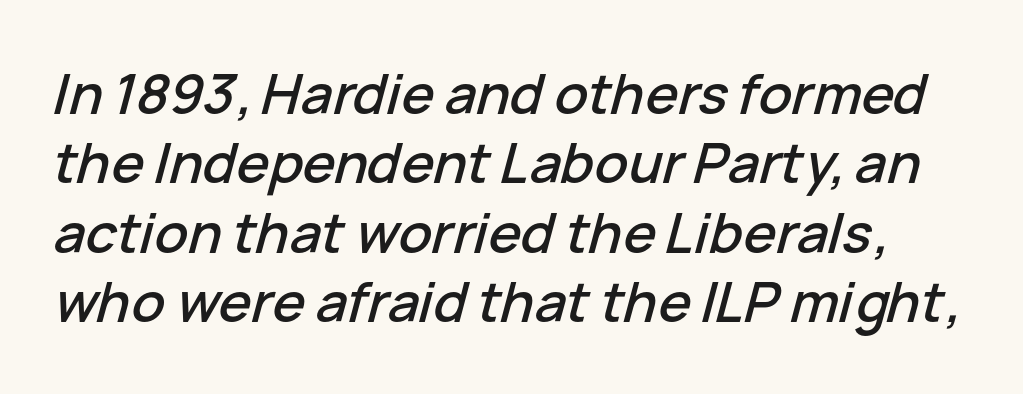
The image shows 55 px text type, italic (leaning right); set normal line spacing (1.26x), normal letter spacing, not underlined; low stroke contrast and a medium x-height.
